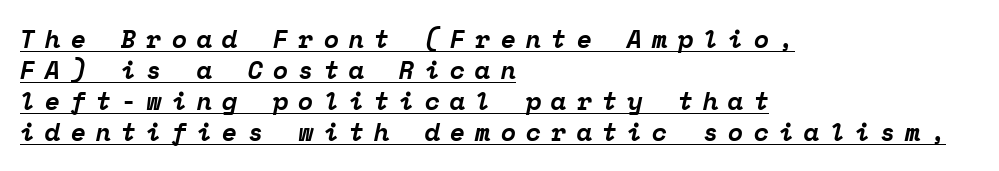
{"italic": "yes", "lean": "right", "slant_degrees": 12, "bold": "yes", "underline": "yes", "align": "left", "line_spacing_ratio": 1.24, "letter_spacing": "wide", "letter_spacing_em": 0.4, "glyph_px": 25}
